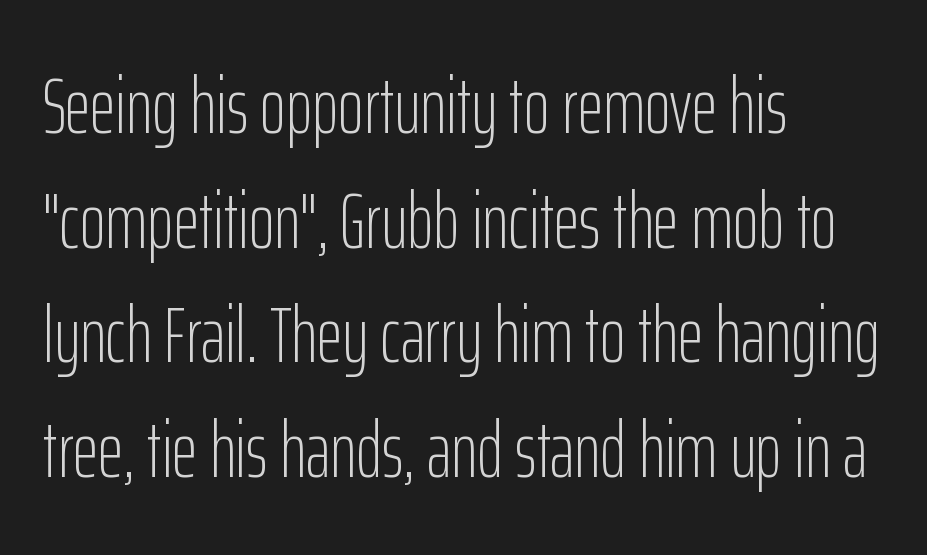
{"serif": "no", "italic": "no", "bold": "no", "weight": "light", "width": "condensed", "stroke_contrast": "low", "x_height": "medium", "monospaced": "no", "underline": "no", "align": "left", "line_spacing": "normal", "line_spacing_ratio": 1.45, "letter_spacing": "normal", "letter_spacing_em": 0.0, "glyph_px": 79}
